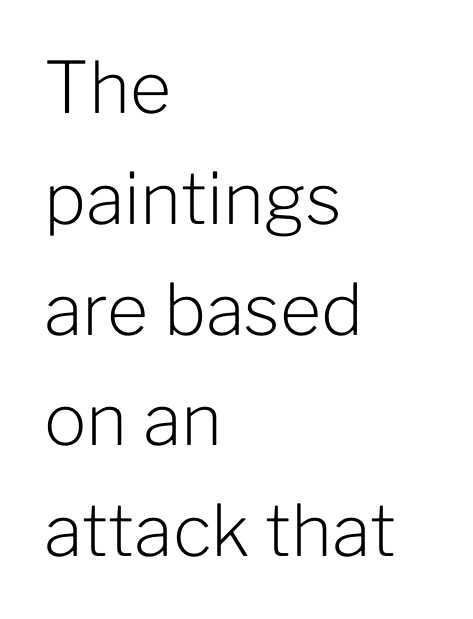
The face used here is a sans, in the tradition of grotesques and geometrics. In terms of letterspacing, this is plain default setting. Spacing verdict: proportional, widths tailored to each character. These lines stack with their left ends in a neat column. Nobody drew a line under any word here. The letters stand upright; this is a roman face.
